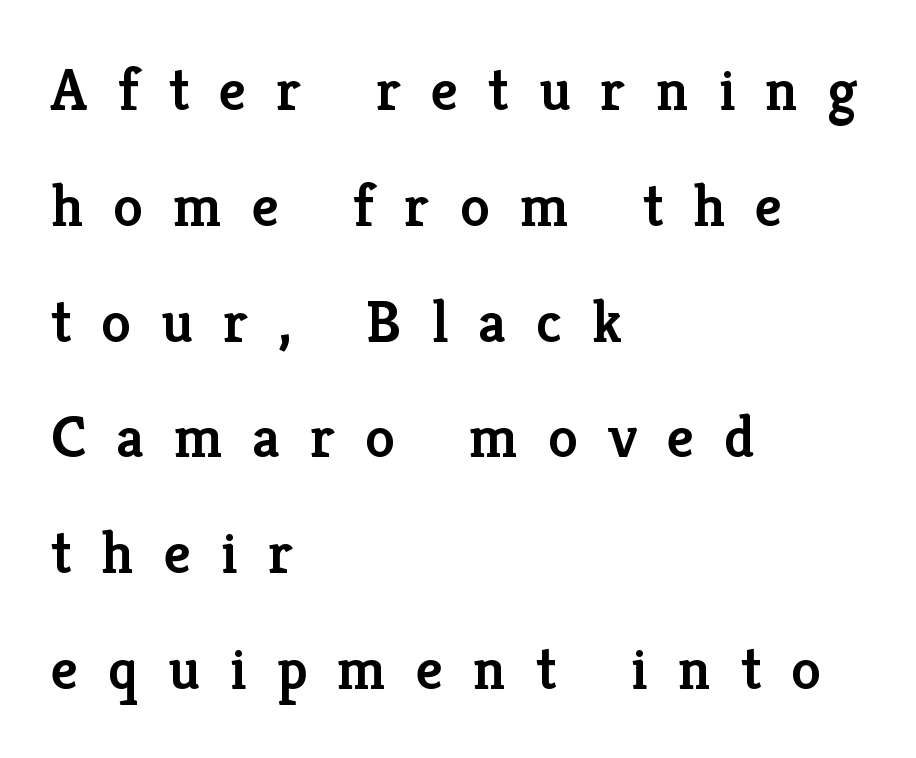
{"serif": "yes", "italic": "no", "bold": "semi", "weight": "semibold", "width": "normal", "stroke_contrast": "low", "x_height": "medium", "monospaced": "no", "underline": "no", "align": "left", "line_spacing": "loose", "line_spacing_ratio": 1.93, "letter_spacing": "wide", "letter_spacing_em": 0.5, "glyph_px": 60}
